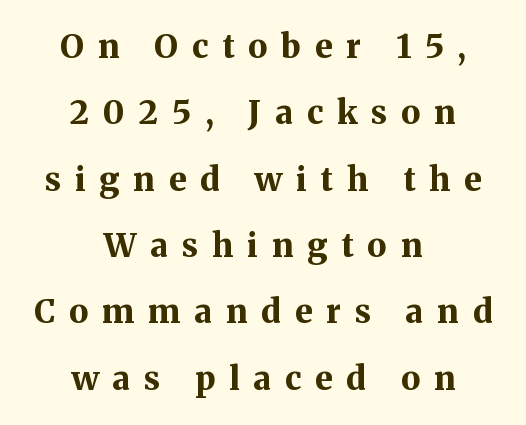
Typographically, this falls in the serif category. Weight: bold. Honestly, there is no underline to notice here at all. This sample is center-justified, so both line endings float freely. Baseline-to-baseline distance is far greater than the letter height.
